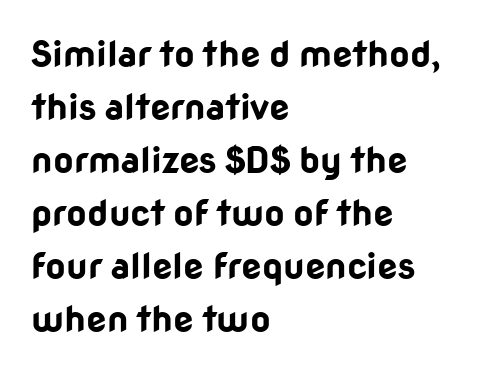
{"serif": "no", "italic": "no", "bold": "yes", "weight": "bold", "width": "normal", "stroke_contrast": "low", "x_height": "medium", "monospaced": "no", "underline": "no", "align": "left", "line_spacing": "normal", "line_spacing_ratio": 1.47, "letter_spacing": "normal", "letter_spacing_em": 0.0, "glyph_px": 36}
